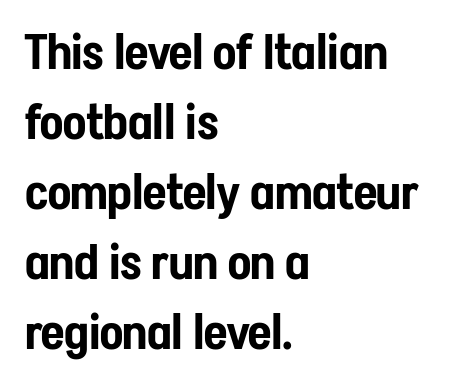
Note the varied advance widths — an 'i' is clearly narrower than an 'm'. This rendering uses left alignment, leaving the right contour irregular. These lines sit exactly where default settings would place them. Short note: letters normally spaced.
